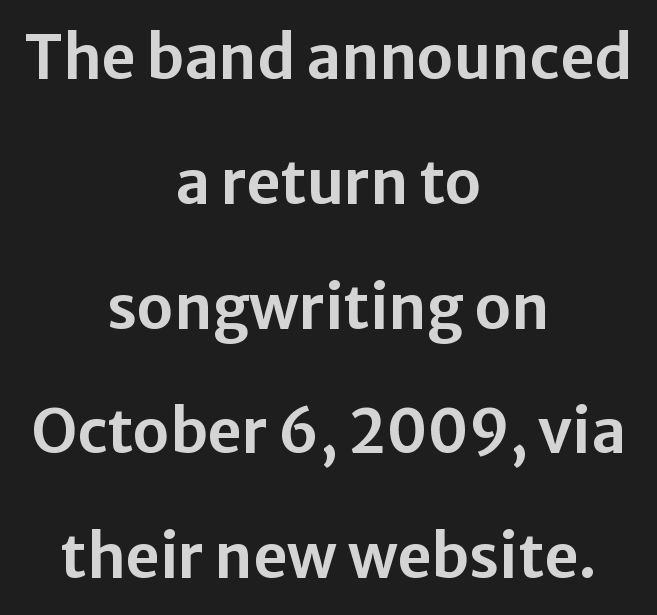
The image shows 60 px sans-serif type, upright; set centered, loose line spacing (2.08x), normal letter spacing, not underlined; low stroke contrast and a medium x-height.
